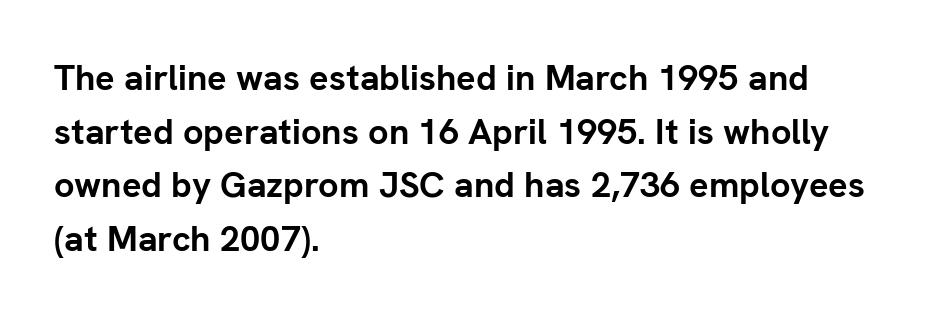
{"serif": "no", "italic": "no", "bold": "yes", "weight": "semibold", "width": "normal", "stroke_contrast": "low", "x_height": "medium", "monospaced": "no", "underline": "no", "align": "left", "line_spacing": "normal", "line_spacing_ratio": 1.49, "letter_spacing": "normal", "letter_spacing_em": 0.0, "glyph_px": 36}
